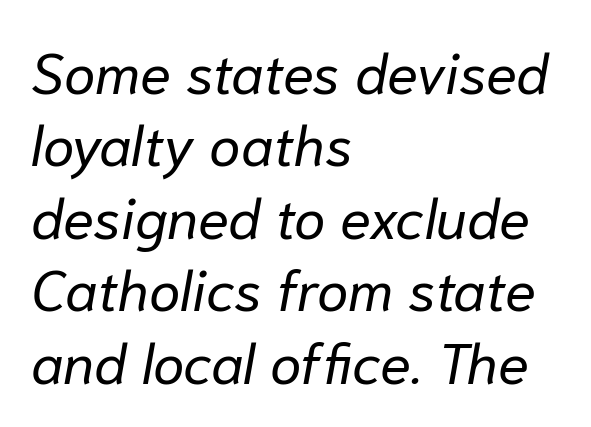
Is the block centered? No — it sits flush against the left margin. The passage shown leans; its letterforms are oblique. Horizontal bands of white between lines are of average thickness. Inter-character spacing is left at the font's built-in metrics.
